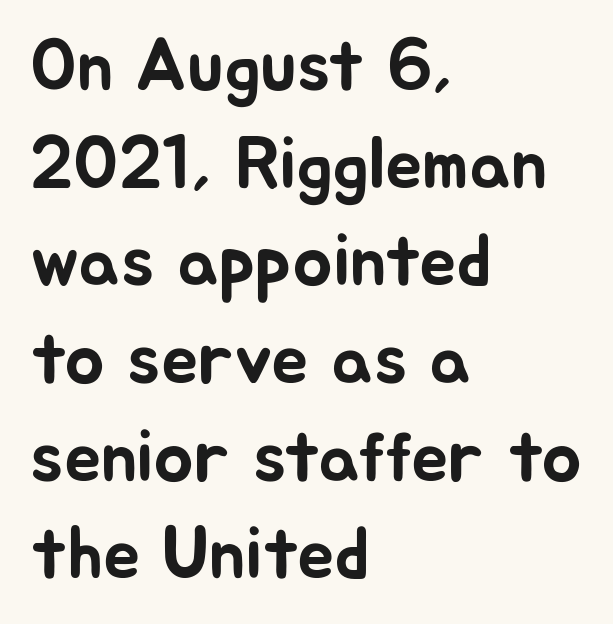
Alignment: flush left. Rows of type keep a routine distance in the vertical direction. The passage shown is typed in a proportional face where columns would drift. Font category for this specimen: sans-serif.
